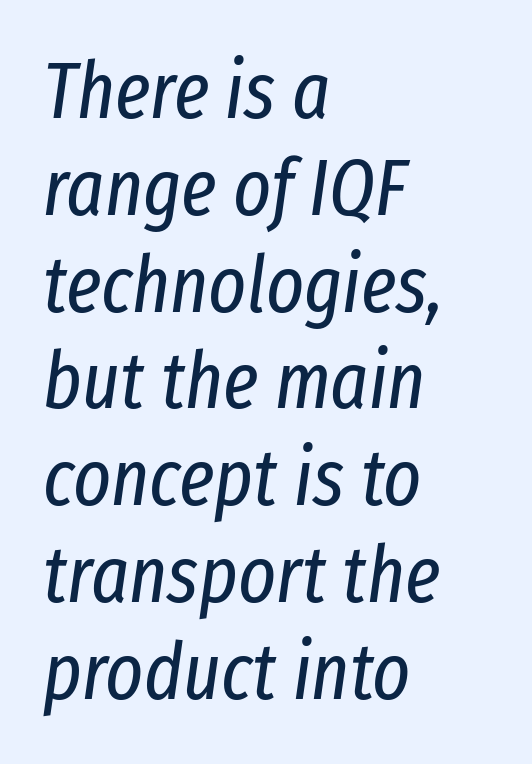
Q: Is the text bold? A: No.
Q: Is the text italic (slanted)? A: Yes, it leans right by about 8 degrees.
Q: Is the text underlined? A: No.
Q: How is the paragraph aligned? A: Left-aligned.
Q: Is the spacing between letters normal or unusually wide? A: Normal.
Q: Width (condensed, normal, or wide)? A: Condensed.
Q: Stroke contrast? A: Low.
Q: x-height? A: Medium.
Q: Monospaced? A: No.
